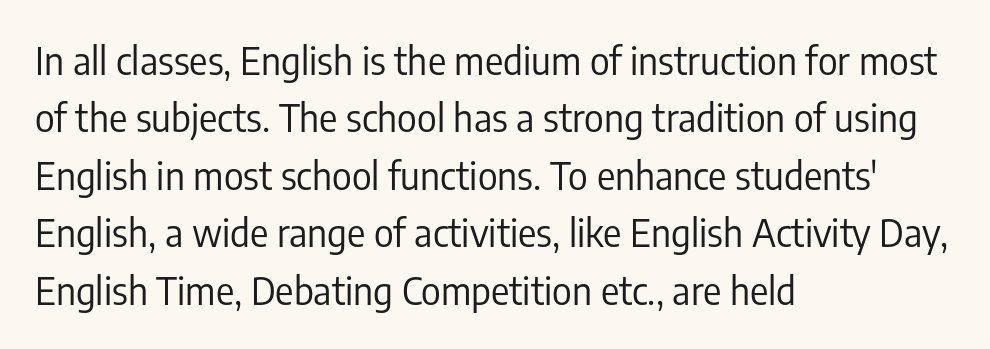
The image shows 38 px regular-weight, condensed sans-serif type, upright; set left-aligned, normal line spacing (1.51x), normal letter spacing, not underlined; low stroke contrast and a medium x-height.
